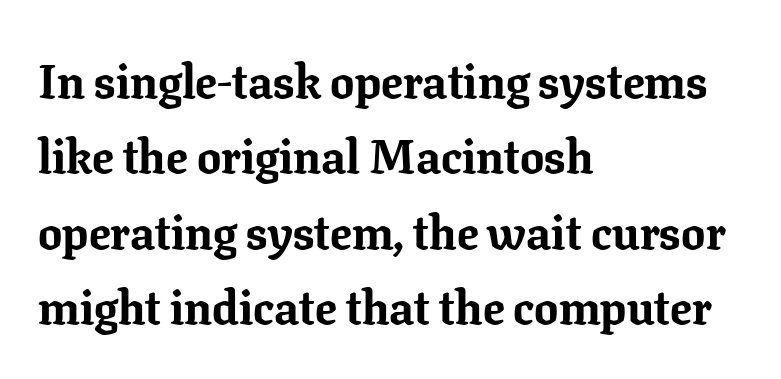
{"serif": "yes", "italic": "no", "bold": "yes", "weight": "bold", "width": "normal", "stroke_contrast": "low", "x_height": "medium", "monospaced": "no", "underline": "no", "align": "left", "line_spacing": "normal", "line_spacing_ratio": 1.57, "letter_spacing": "normal", "letter_spacing_em": 0.0, "glyph_px": 48}
